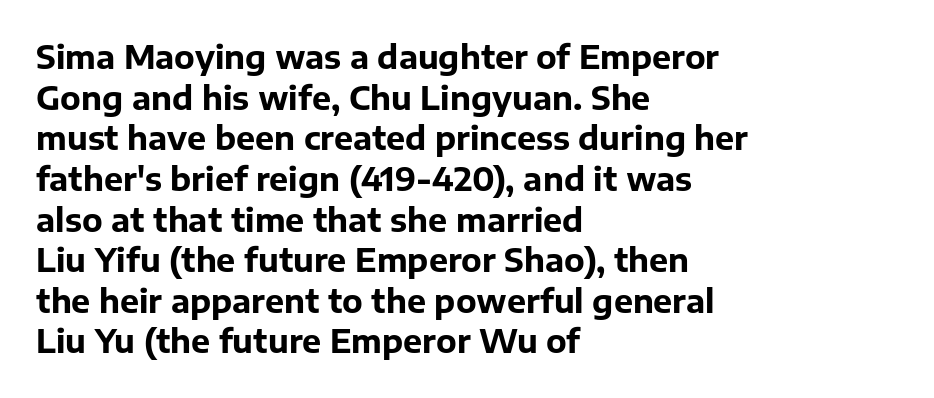
The image shows 32 px bold sans-serif type, upright; set left-aligned, normal line spacing (1.27x), normal letter spacing, not underlined; low stroke contrast and a medium x-height.
